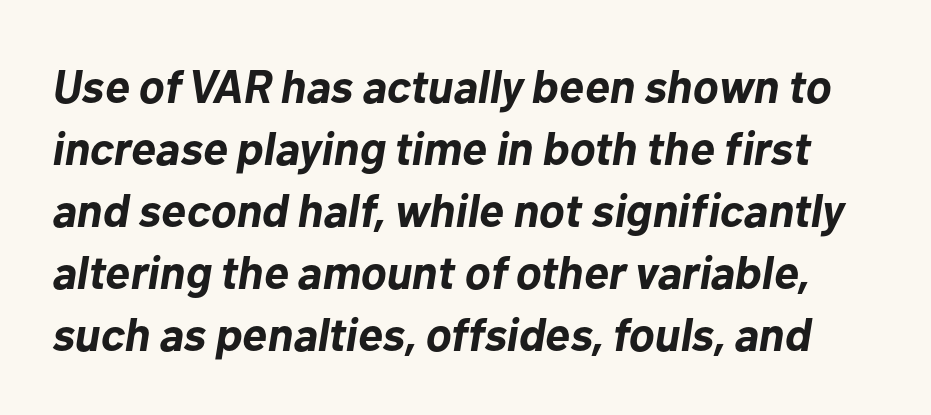
The image shows 47 px bold type, italic (leaning right); set normal line spacing (1.32x), normal letter spacing, not underlined; low stroke contrast and a medium x-height.
